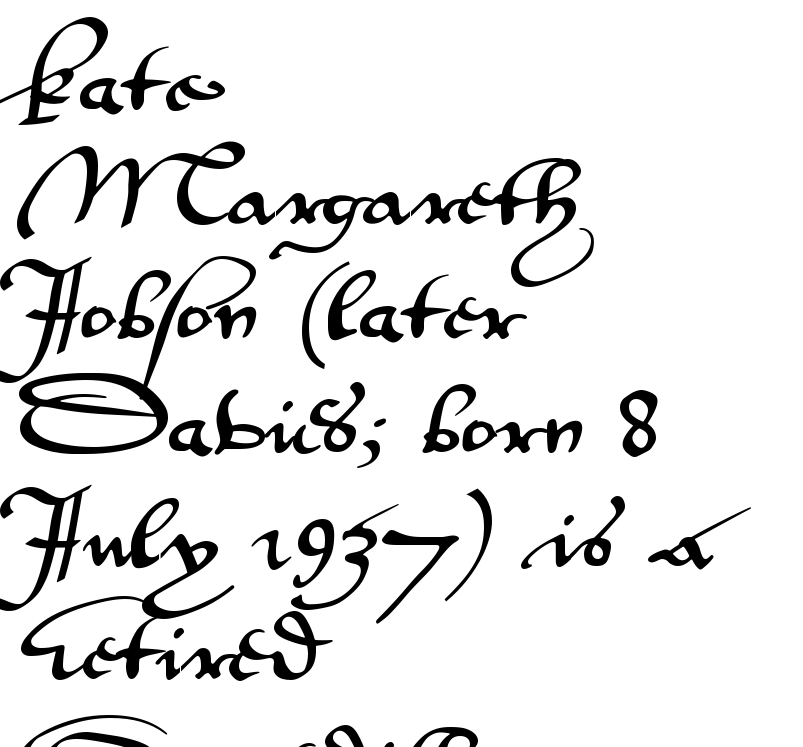
Bare-footed words on every line. The rendering anchors every line to the left-hand side. Regarding serifs, this sample does without them. How would I describe the line gaps? Plain and ordinary. Varying glyph widths throughout — classic text-font behaviour.
